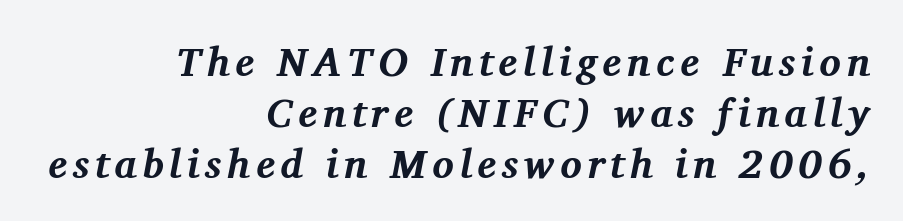
Q: Is the text bold? A: Yes.
Q: Is the text italic (slanted)? A: Yes, it leans right by about 11 degrees.
Q: Is the typeface a serif or a sans-serif typeface? A: Serif.
Q: Is the text underlined? A: No.
Q: How is the paragraph aligned? A: Right-aligned.
Q: Is the spacing between lines tight, normal or loose? A: Normal.
Q: Width (condensed, normal, or wide)? A: Normal.
Q: Stroke contrast? A: Medium.
Q: x-height? A: Medium.
Q: Monospaced? A: No.
